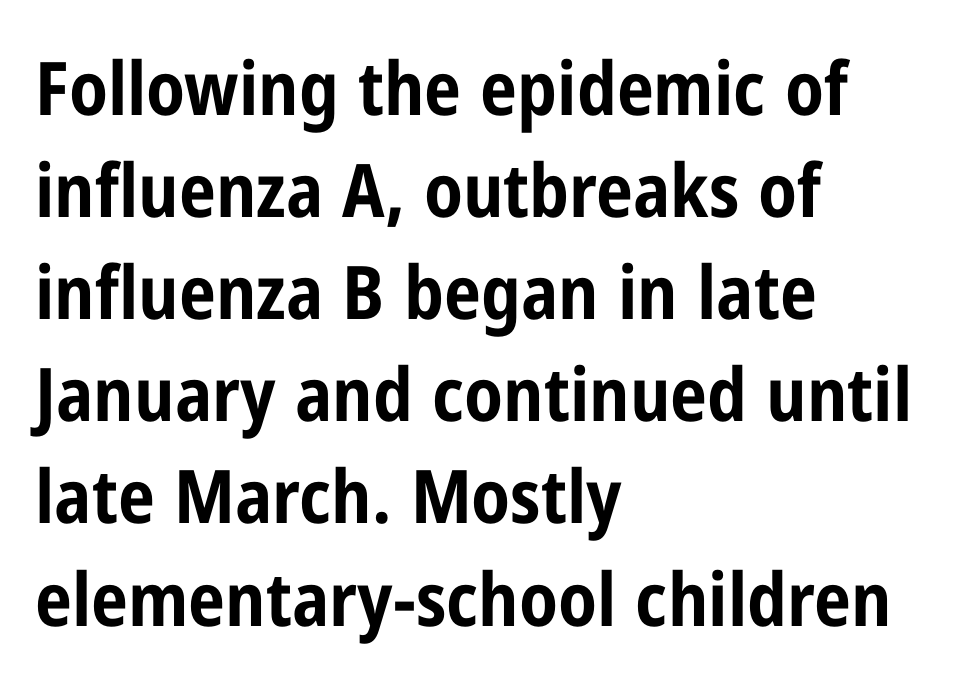
{"serif": "no", "italic": "no", "bold": "yes", "weight": "bold", "width": "condensed", "stroke_contrast": "low", "x_height": "medium", "monospaced": "no", "underline": "no", "align": "left", "line_spacing": "normal", "line_spacing_ratio": 1.38, "letter_spacing": "normal", "letter_spacing_em": 0.0, "glyph_px": 74}
